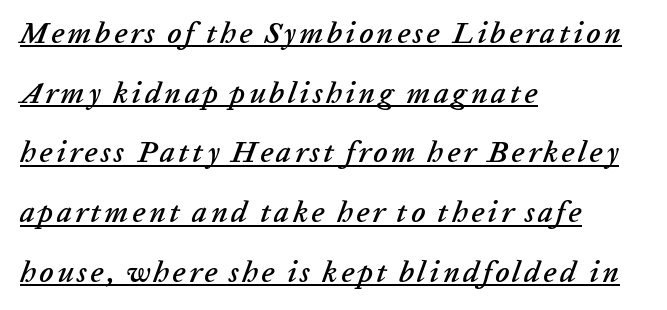
Q: Is the text italic (slanted)? A: Yes, it leans right by about 20 degrees.
Q: Is the text underlined? A: Yes.
Q: How is the paragraph aligned? A: Left-aligned.
Q: Is the spacing between lines tight, normal or loose? A: Loose.
Q: Width (condensed, normal, or wide)? A: Normal.
Q: Stroke contrast? A: Low.
Q: x-height? A: Medium.
Q: Monospaced? A: No.
